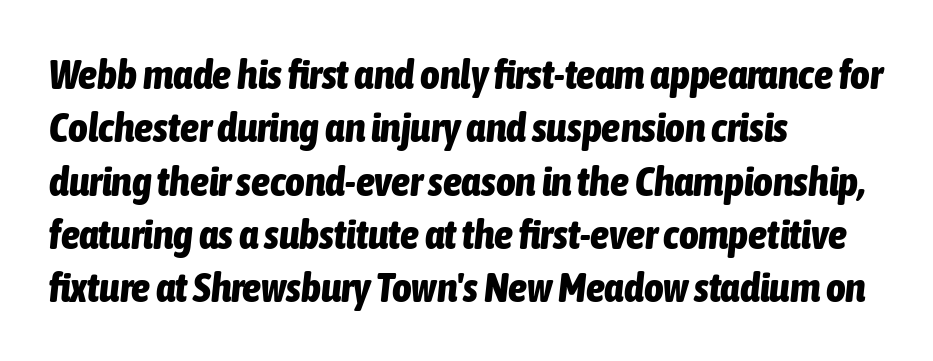
Q: Is the text bold? A: Yes.
Q: Is the text italic (slanted)? A: Yes, it leans right by about 6 degrees.
Q: Is the text underlined? A: No.
Q: How is the paragraph aligned? A: Left-aligned.
Q: Is the spacing between letters normal or unusually wide? A: Normal.
Q: Is the spacing between lines tight, normal or loose? A: Normal.
Q: Width (condensed, normal, or wide)? A: Condensed.
Q: Stroke contrast? A: Low.
Q: x-height? A: Medium.
Q: Monospaced? A: No.
